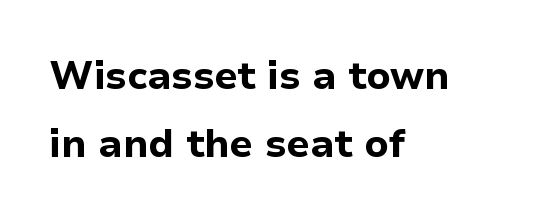
Q: Is the text bold? A: Yes.
Q: Is the text italic (slanted)? A: No, it is upright.
Q: Is the typeface a serif or a sans-serif typeface? A: Sans-serif.
Q: Is the text underlined? A: No.
Q: How is the paragraph aligned? A: Left-aligned.
Q: Is the spacing between letters normal or unusually wide? A: Normal.
Q: Width (condensed, normal, or wide)? A: Normal.
Q: Stroke contrast? A: Low.
Q: x-height? A: Medium.
Q: Monospaced? A: No.
